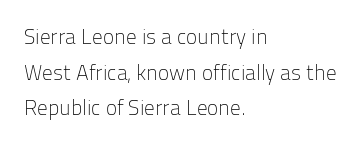
Ink coverage per letter is moderate at most. The lines in this sample share a left origin and differ only in where they stop. Observe the ordinary spacing: letters are neighbours, not strangers. Successive baselines arrive at the customary interval. The baseline area is clear. Rendered with straight, roman letterforms.
